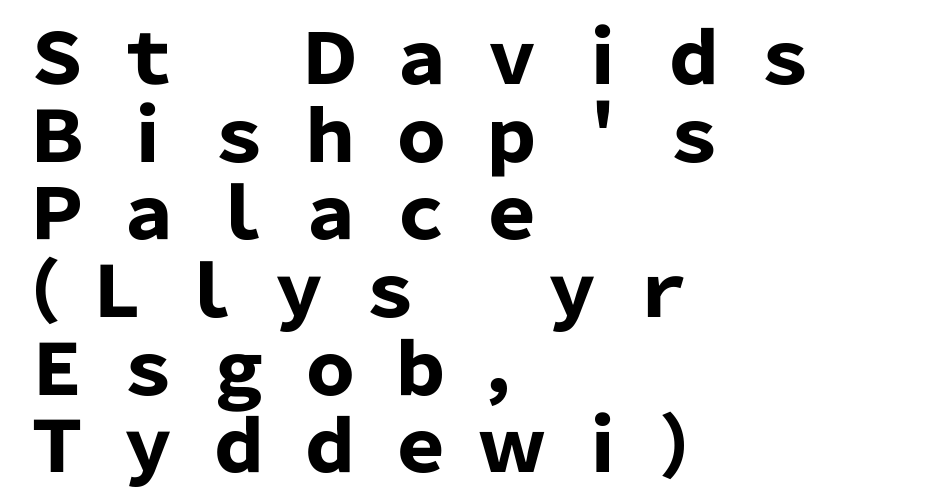
The image shows 70 px heavy sans-serif type, upright; set left-aligned, tight line spacing (1.11x), unusually wide letter spacing (+0.3 em), not underlined; low stroke contrast and a medium x-height.
